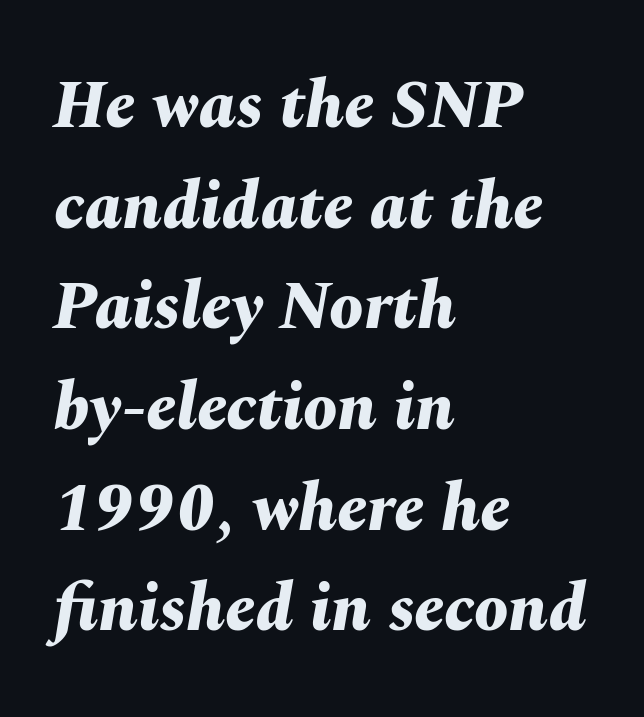
{"italic": "yes", "lean": "right", "slant_degrees": 10, "bold": "yes", "weight": "bold", "width": "normal", "stroke_contrast": "medium", "x_height": "medium", "monospaced": "no", "underline": "no", "align": "left", "line_spacing": "normal", "line_spacing_ratio": 1.48, "letter_spacing": "normal", "letter_spacing_em": 0.0, "glyph_px": 68}
